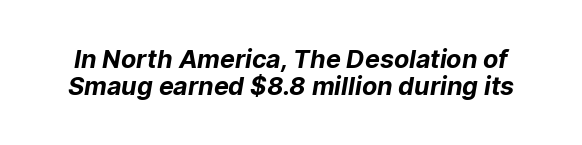
The image shows 25 px bold type; set tight line spacing (1.07x), normal letter spacing, not underlined.
